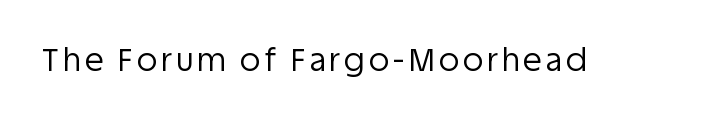
Q: Is the text bold? A: No.
Q: Is the text italic (slanted)? A: No, it is upright.
Q: Is the typeface a serif or a sans-serif typeface? A: Sans-serif.
Q: Is the text underlined? A: No.
Q: Width (condensed, normal, or wide)? A: Normal.
Q: Stroke contrast? A: Low.
Q: x-height? A: Large.
Q: Monospaced? A: No.
